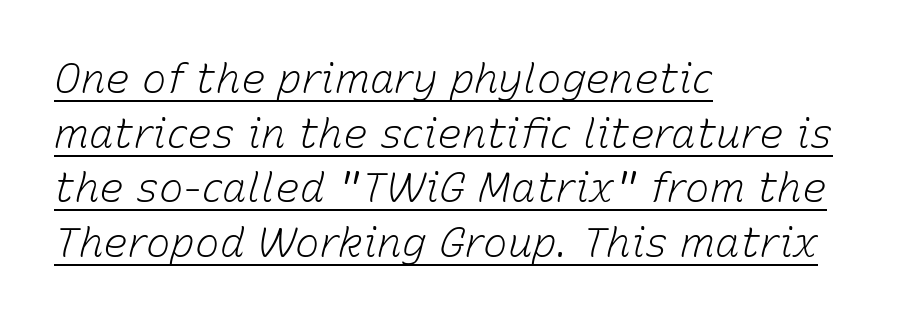
{"italic": "yes", "lean": "right", "slant_degrees": 15, "bold": "no", "weight": "light", "width": "normal", "stroke_contrast": "low", "x_height": "medium", "monospaced": "no", "underline": "yes", "align": "left", "line_spacing": "normal", "line_spacing_ratio": 1.33, "letter_spacing": "normal", "letter_spacing_em": 0.0, "glyph_px": 41}
